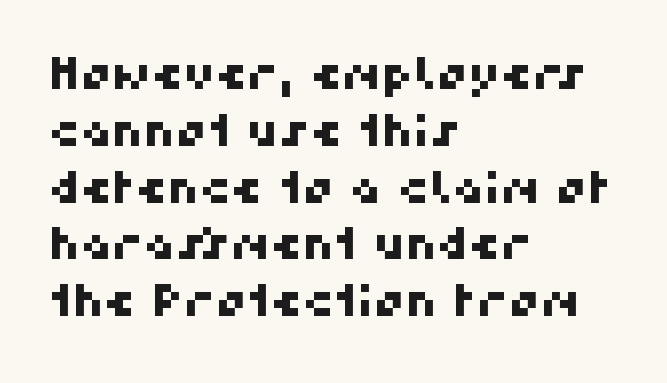
Is the letter spacing exaggerated? No — it looks like the ordinary default. Are there feet on the stems? There aren't — it's a sans. Line spacing here is normal. Layout note: lines flush left. Lines of text with bare space underneath. Character widths vary here, with narrow letters taking less room than wide ones.
